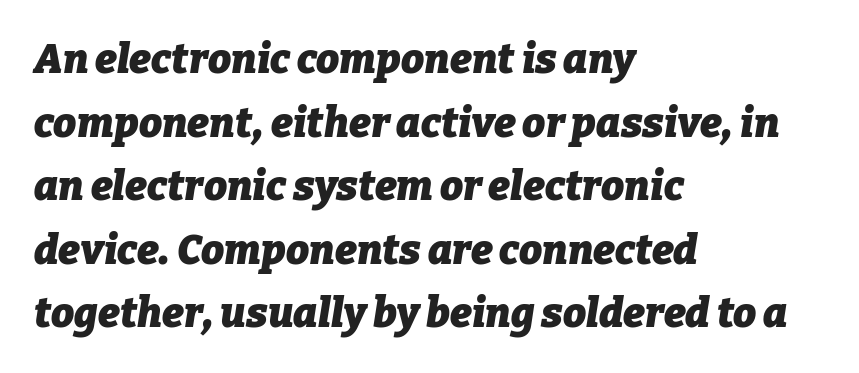
Q: Is the text bold? A: Yes.
Q: Is the text italic (slanted)? A: Yes, it leans right by about 9 degrees.
Q: Is the text underlined? A: No.
Q: How is the paragraph aligned? A: Left-aligned.
Q: Is the spacing between letters normal or unusually wide? A: Normal.
Q: Is the spacing between lines tight, normal or loose? A: Normal.
Q: Width (condensed, normal, or wide)? A: Normal.
Q: Stroke contrast? A: Low.
Q: x-height? A: Medium.
Q: Monospaced? A: No.
